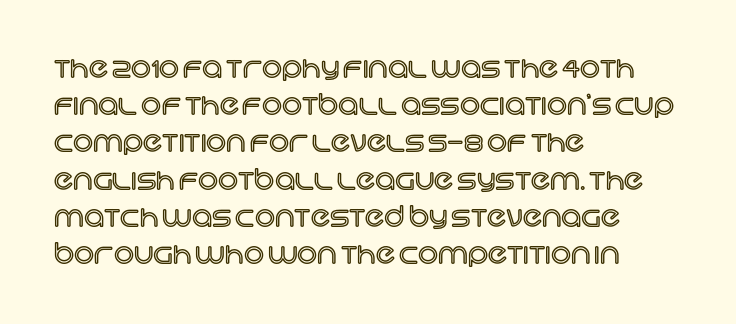
{"italic": "no", "width": "normal", "x_height": "large", "monospaced": "no", "underline": "no", "align": "left", "line_spacing": "normal", "line_spacing_ratio": 1.33, "letter_spacing": "normal", "letter_spacing_em": 0.0, "glyph_px": 28}
